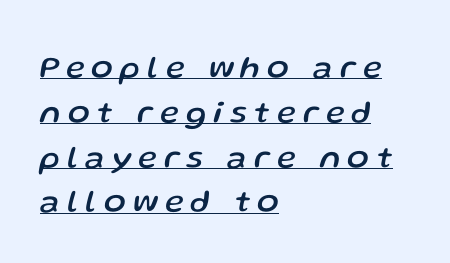
The typesetter chose a ragged-right arrangement here. Each line of the rendering has a horizontal stroke beneath the glyphs. The passage shown has open, widely tracked lettering throughout. Here the designer chose a conventional face with non-uniform glyph widths. Italic? Definitely — the glyphs are oblique. One glance says typical: line gaps are just what's usual.
